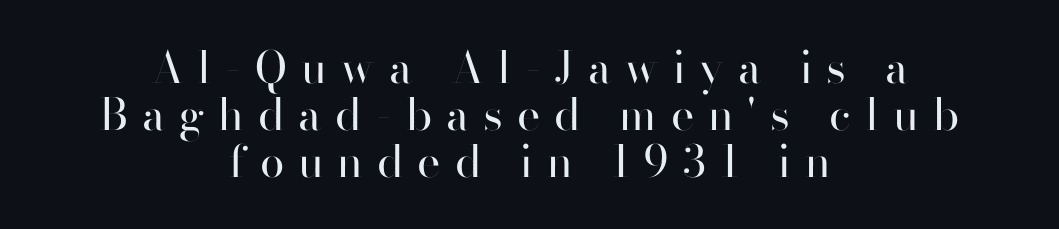
Q: Is the text bold? A: No.
Q: Is the text italic (slanted)? A: No, it is upright.
Q: Is the typeface a serif or a sans-serif typeface? A: Sans-serif.
Q: Is the text underlined? A: No.
Q: How is the paragraph aligned? A: Centered.
Q: Is the spacing between letters normal or unusually wide? A: Unusually wide.
Q: Is the spacing between lines tight, normal or loose? A: Tight.
Q: Width (condensed, normal, or wide)? A: Normal.
Q: Stroke contrast? A: High.
Q: x-height? A: Small.
Q: Monospaced? A: No.
